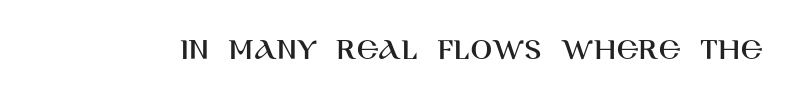
Q: Is the text italic (slanted)? A: No, it is upright.
Q: Is the typeface a serif or a sans-serif typeface? A: Sans-serif.
Q: Is the text underlined? A: No.
Q: Is the spacing between letters normal or unusually wide? A: Normal.
Q: Width (condensed, normal, or wide)? A: Normal.
Q: Stroke contrast? A: High.
Q: x-height? A: Large.
Q: Monospaced? A: No.
